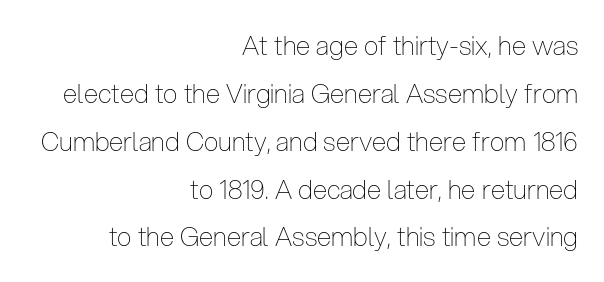
Ordinary non-slanted type is in use. Plain, unruled lines of type. A flush-right, rag-left setting is used for this passage. Default kerning and tracking; the words read as compact shapes.
